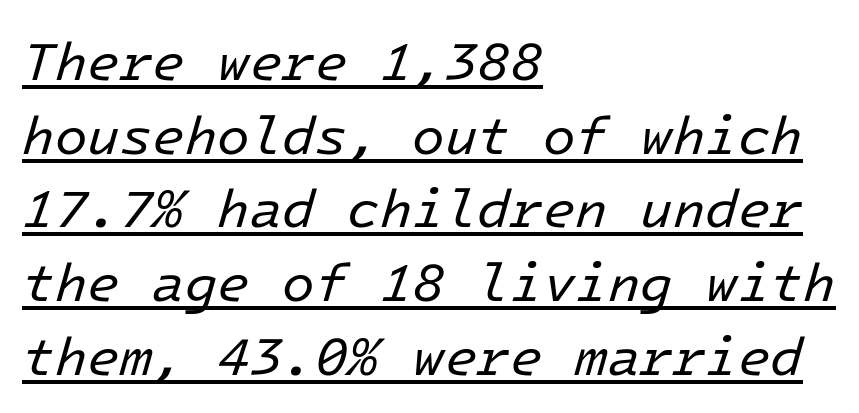
The image shows 53 px regular-weight type, italic (leaning right); set left-aligned, normal line spacing (1.39x), normal letter spacing, underlined; low stroke contrast and a medium x-height.
